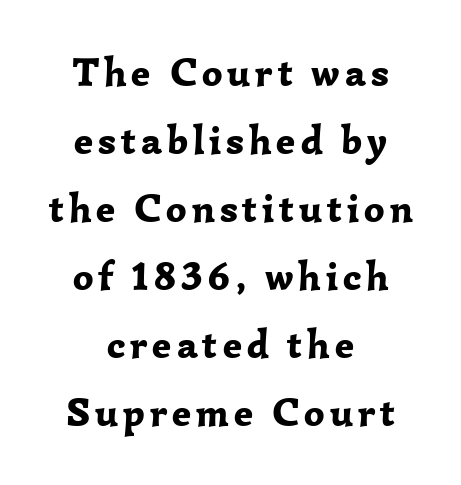
Q: Is the text bold? A: Yes.
Q: Is the text italic (slanted)? A: No, it is upright.
Q: Is the typeface a serif or a sans-serif typeface? A: Serif.
Q: Is the text underlined? A: No.
Q: How is the paragraph aligned? A: Centered.
Q: Is the spacing between lines tight, normal or loose? A: Normal.
Q: Width (condensed, normal, or wide)? A: Normal.
Q: Stroke contrast? A: Low.
Q: x-height? A: Medium.
Q: Monospaced? A: No.
